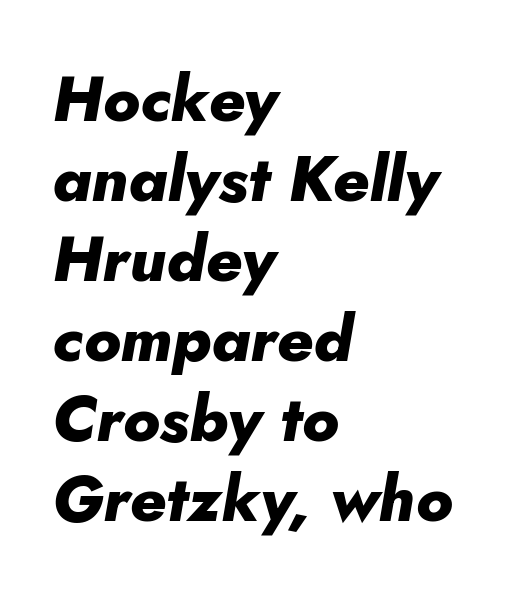
{"italic": "yes", "lean": "right", "slant_degrees": 5, "bold": "yes", "weight": "heavy", "width": "normal", "stroke_contrast": "low", "x_height": "small", "monospaced": "no", "underline": "no", "align": "left", "line_spacing": "normal", "line_spacing_ratio": 1.25, "letter_spacing": "normal", "letter_spacing_em": 0.0, "glyph_px": 64}
